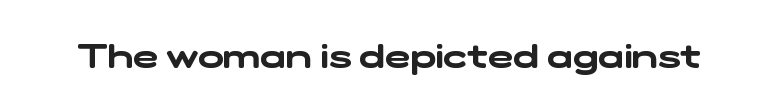
The image shows 34 px wide sans-serif type; set normal letter spacing, not underlined; low stroke contrast and a medium x-height.
